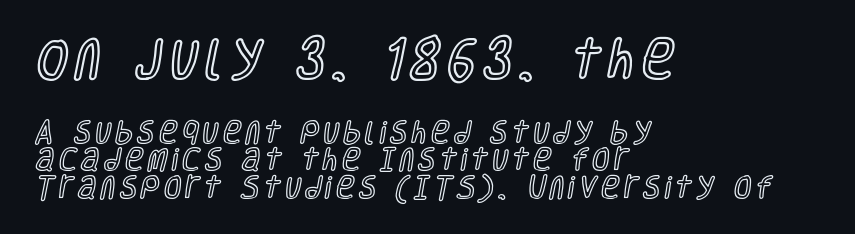
{"width": "condensed", "x_height": "large", "monospaced": "no", "underline": "no", "align": "left", "line_spacing": "tight", "line_spacing_ratio": 1.1, "larger_block": "first", "size_ratio": 1.76, "glyph_px": 44}
